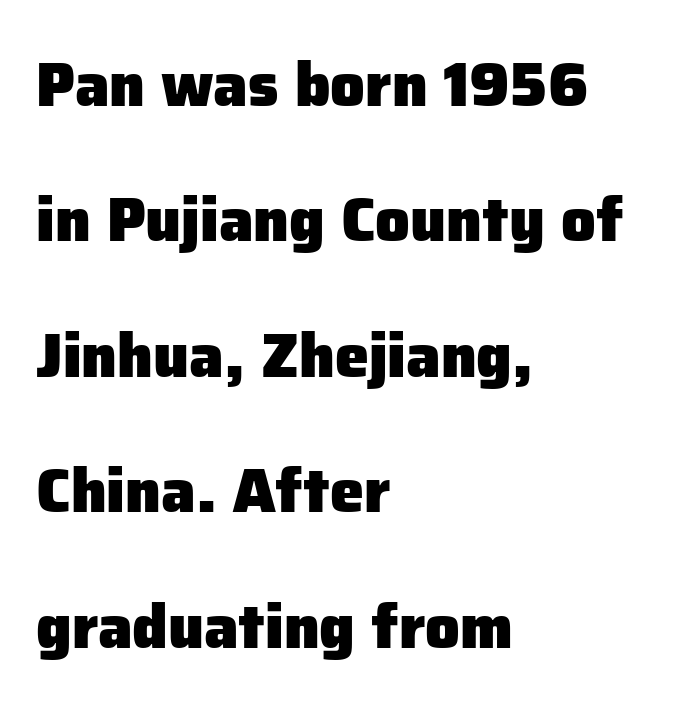
The image shows 61 px heavy sans-serif type, upright; set left-aligned, loose line spacing (2.22x), normal letter spacing, not underlined; low stroke contrast and a medium x-height.
